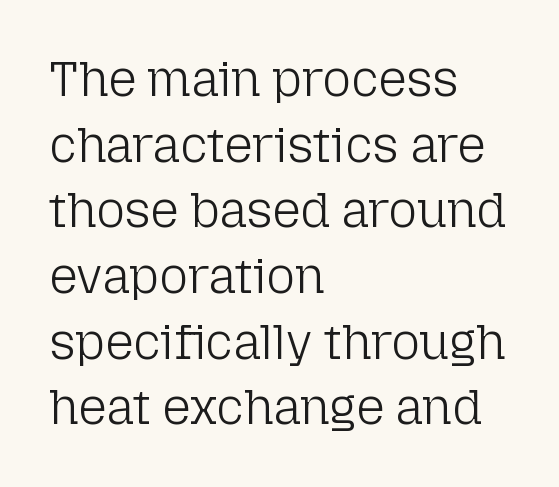
The image shows 49 px light sans-serif type, upright; set left-aligned, normal line spacing (1.34x), normal letter spacing, not underlined; low stroke contrast and a medium x-height.
